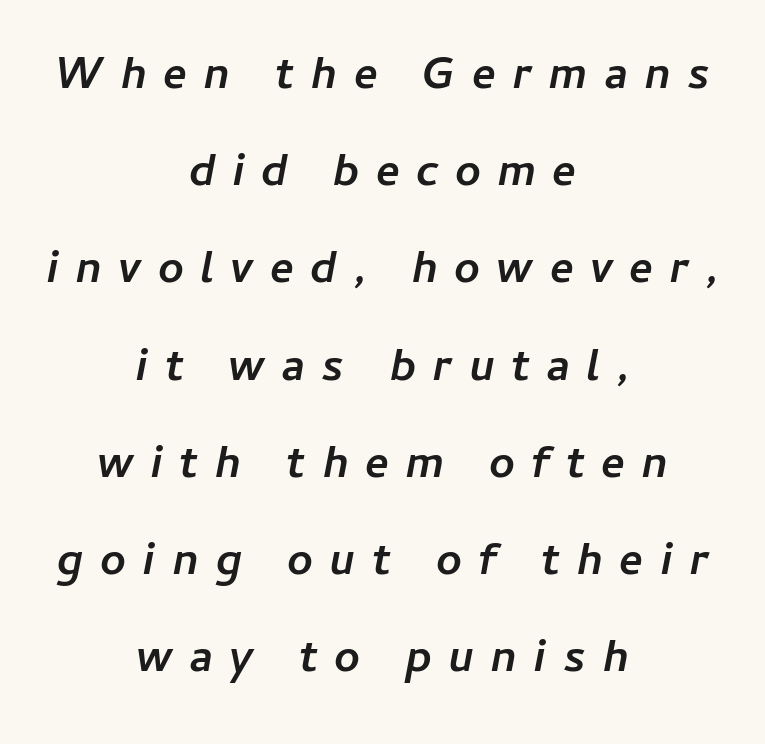
Q: Is the text bold? A: Yes.
Q: Is the text italic (slanted)? A: Yes, it leans right by about 11 degrees.
Q: Is the text underlined? A: No.
Q: How is the paragraph aligned? A: Centered.
Q: Is the spacing between letters normal or unusually wide? A: Unusually wide.
Q: Is the spacing between lines tight, normal or loose? A: Loose.
Q: Width (condensed, normal, or wide)? A: Normal.
Q: Stroke contrast? A: Low.
Q: x-height? A: Medium.
Q: Monospaced? A: No.
